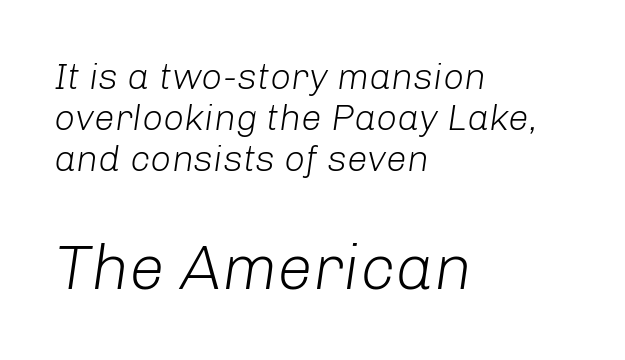
Q: Is the text bold? A: No.
Q: Is the text italic (slanted)? A: Yes, it leans right by about 8 degrees.
Q: Is the text underlined? A: No.
Q: How is the paragraph aligned? A: Left-aligned.
Q: Is the spacing between letters normal or unusually wide? A: Normal.
Q: Is the spacing between lines tight, normal or loose? A: Tight.
Q: Which block of text is set in a larger size, the first (top) or the second (bottom)? A: The second (bottom) one.
Q: Width (condensed, normal, or wide)? A: Normal.
Q: Stroke contrast? A: Low.
Q: x-height? A: Medium.
Q: Monospaced? A: No.
